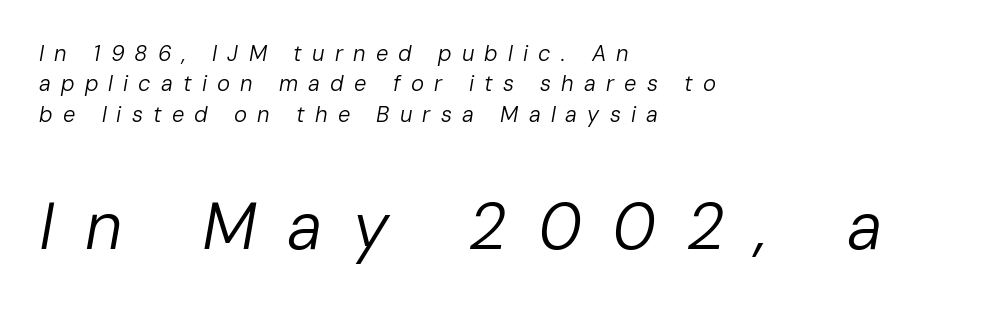
Character widths vary here, with narrow letters taking less room than wide ones. Students, observe: this is what conventionally led text looks like. A classic flush-left, rag-right setting is used for this passage. The passage shown begins with its smaller block and ends with its larger one. The typesetting does not lean heavy: it is not bold.
